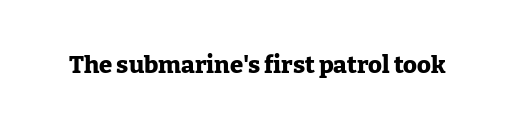
The image shows 24 px bold type, upright; set normal letter spacing, not underlined.
